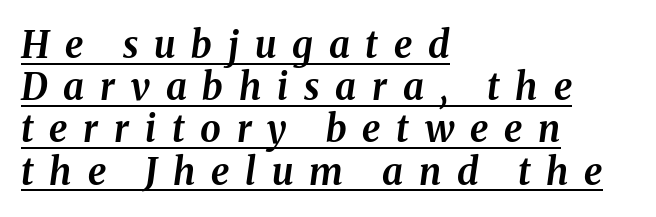
An italicized treatment has been applied to the whole sample. The face used here is proportionally spaced, like ordinary book or web type. Emphasis is given by a line drawn under the lettering. On the weight axis this lands at bold, roughly 700. In CSS terms this would be text-align: left.
